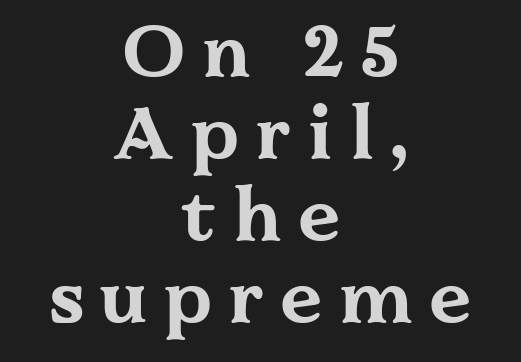
The image shows 74 px bold, wide serif type, upright; set centered, tight line spacing (1.11x), unusually wide letter spacing (+0.23 em), not underlined; medium stroke contrast and a medium x-height.
